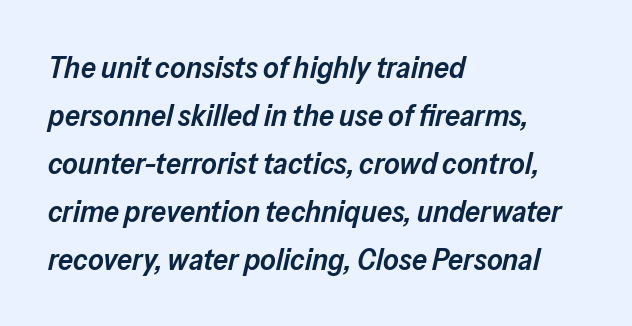
Q: Is the text bold? A: Semi-bold.
Q: Is the text italic (slanted)? A: Yes, it leans right by about 13 degrees.
Q: Is the text underlined? A: No.
Q: How is the paragraph aligned? A: Left-aligned.
Q: Is the spacing between letters normal or unusually wide? A: Normal.
Q: Is the spacing between lines tight, normal or loose? A: Normal.
Q: Width (condensed, normal, or wide)? A: Normal.
Q: Stroke contrast? A: Low.
Q: x-height? A: Medium.
Q: Monospaced? A: No.
